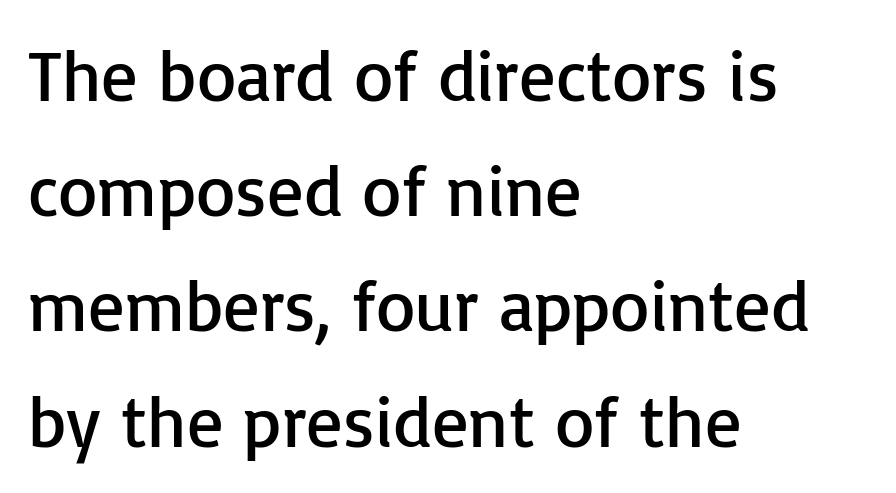
The image shows 72 px regular-weight sans-serif type, upright; set left-aligned, normal line spacing (1.6x), normal letter spacing, not underlined; low stroke contrast and a medium x-height.
